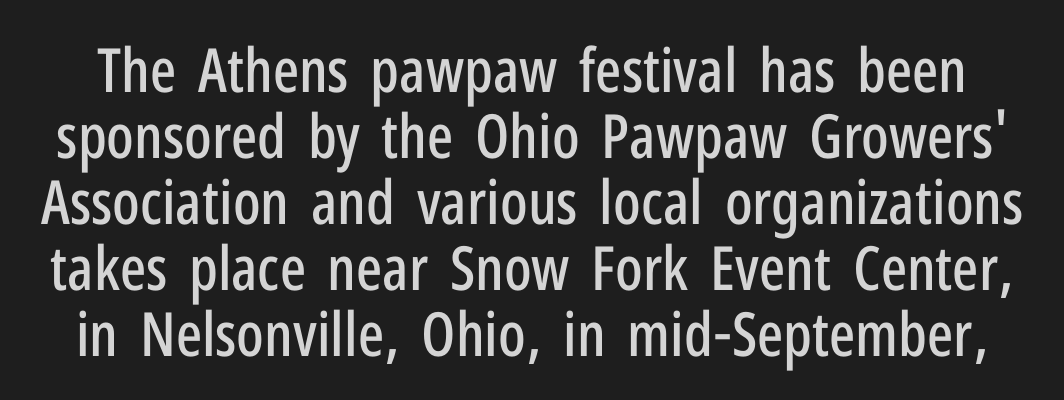
{"serif": "no", "italic": "no", "width": "condensed", "stroke_contrast": "low", "x_height": "medium", "monospaced": "no", "underline": "no", "line_spacing": "tight", "line_spacing_ratio": 1.08, "letter_spacing": "normal", "letter_spacing_em": 0.0, "glyph_px": 61}
